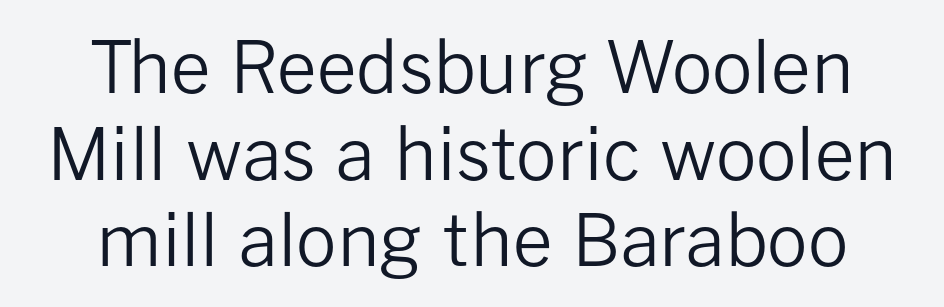
Observe the ordinary spacing: letters are neighbours, not strangers. Any mark beneath the type? The region is blank. The weight tops out at a normal text grade. Ascenders rise straight up at ninety degrees. The rendering shows plain stroke endings on the letterforms — a sans-serif design.
